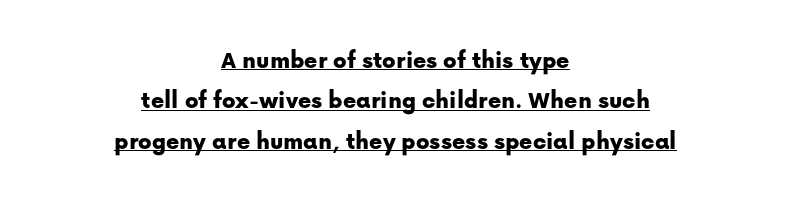
The image shows 25 px text type, upright; set centered, normal line spacing (1.62x), normal letter spacing, underlined.
